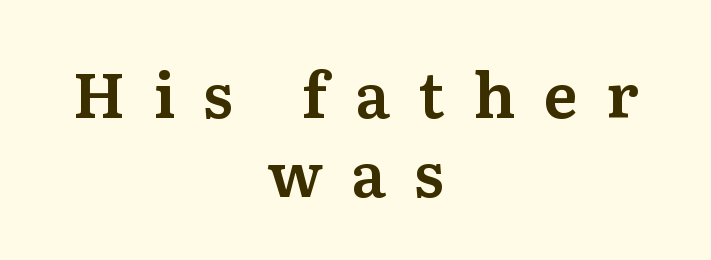
The image shows 63 px serif type, upright; set centered, normal line spacing (1.25x), unusually wide letter spacing (+0.44 em), not underlined; medium stroke contrast and a medium x-height.
